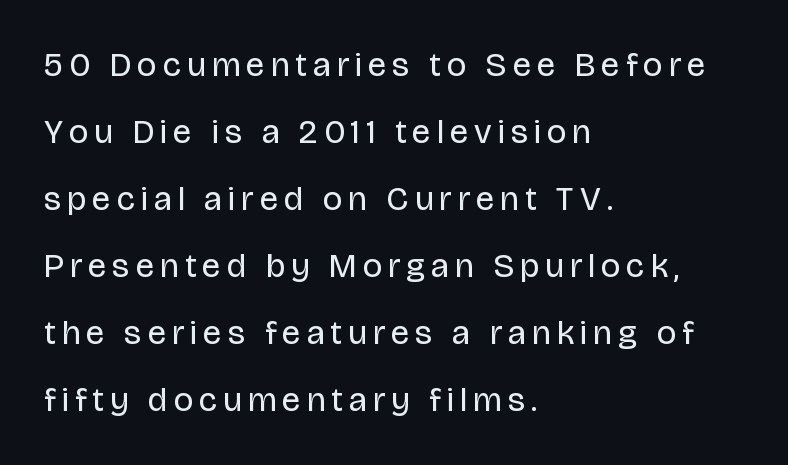
{"serif": "no", "italic": "no", "bold": "no", "weight": "regular", "width": "normal", "stroke_contrast": "low", "x_height": "large", "monospaced": "no", "underline": "no", "align": "left", "line_spacing": "loose", "line_spacing_ratio": 1.97, "glyph_px": 34}
